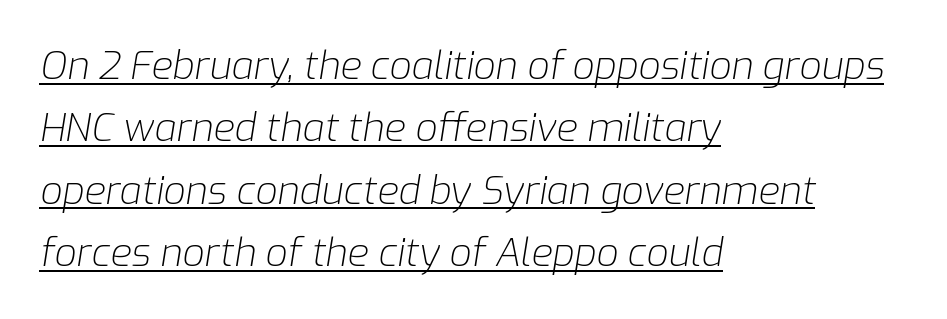
Q: Is the text bold? A: No.
Q: Is the text italic (slanted)? A: Yes, it leans right by about 9 degrees.
Q: Is the text underlined? A: Yes.
Q: How is the paragraph aligned? A: Left-aligned.
Q: Is the spacing between letters normal or unusually wide? A: Normal.
Q: Is the spacing between lines tight, normal or loose? A: Normal.
Q: Width (condensed, normal, or wide)? A: Normal.
Q: Stroke contrast? A: Low.
Q: x-height? A: Medium.
Q: Monospaced? A: No.
